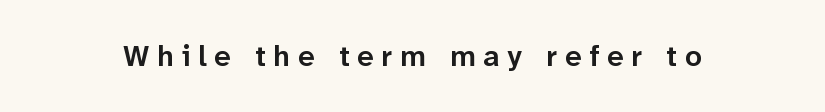
Q: Is the text bold? A: Semi-bold.
Q: Is the text italic (slanted)? A: No, it is upright.
Q: Is the typeface a serif or a sans-serif typeface? A: Sans-serif.
Q: Is the text underlined? A: No.
Q: Is the spacing between letters normal or unusually wide? A: Unusually wide.
Q: Width (condensed, normal, or wide)? A: Normal.
Q: Stroke contrast? A: Low.
Q: x-height? A: Medium.
Q: Monospaced? A: No.
